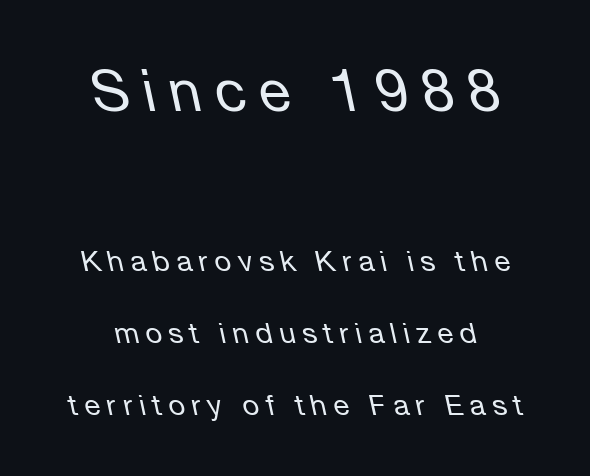
The image shows 58 px regular-weight type, italic (leaning left); set centered, loose line spacing (2.49x), unusually wide letter spacing (+0.23 em), not underlined; the first (top) block is 2.0x larger; low stroke contrast and a medium x-height.
